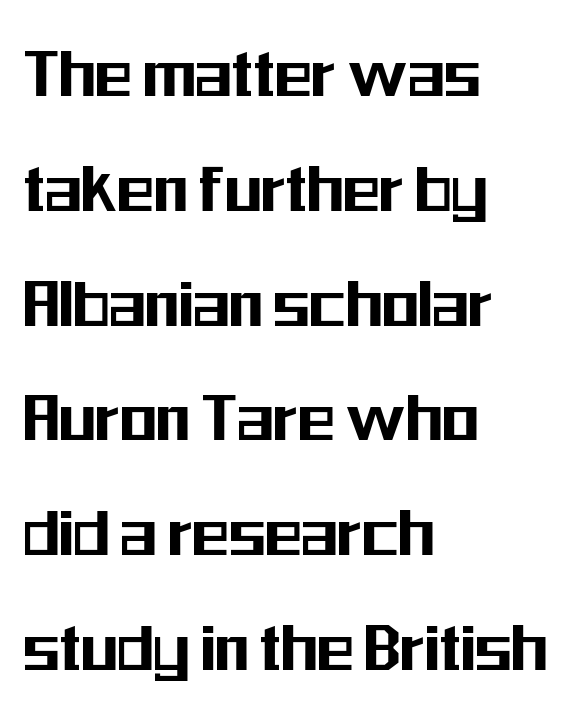
The designer went with a sans here, leaving each stem footless. Horizontally, the lines are justified to the leading edge only. The words here are not underlined. What's the leading like? Ordinary, nothing unusual.
